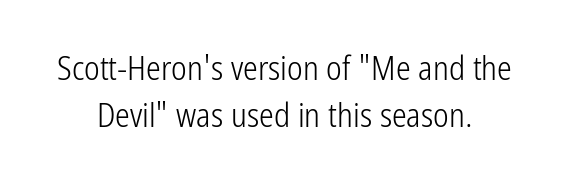
{"serif": "no", "italic": "no", "bold": "no", "weight": "light", "width": "condensed", "stroke_contrast": "low", "x_height": "medium", "monospaced": "no", "underline": "no", "align": "center", "line_spacing": "normal", "line_spacing_ratio": 1.42, "letter_spacing": "normal", "letter_spacing_em": 0.0, "glyph_px": 33}
